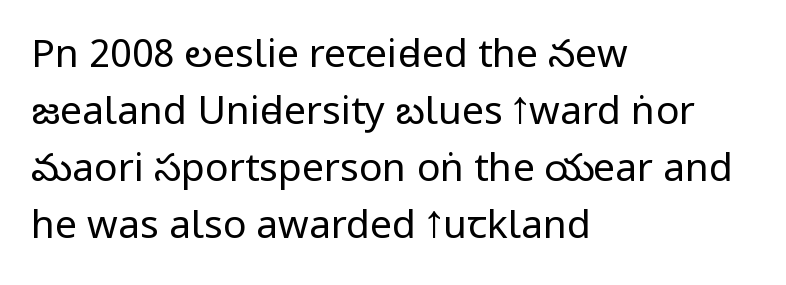
{"serif": "no", "italic": "no", "bold": "no", "weight": "regular", "width": "condensed", "stroke_contrast": "low", "x_height": "large", "monospaced": "no", "underline": "no", "align": "left", "line_spacing": "normal", "line_spacing_ratio": 1.46, "letter_spacing": "normal", "letter_spacing_em": 0.0, "glyph_px": 39}
